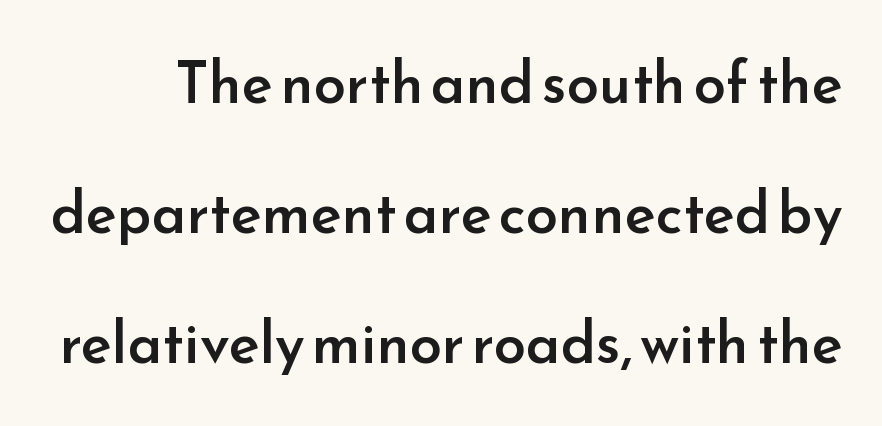
Honestly, there is no underline to notice here at all. Compared with typical body copy, the letter spacing here is the same. A typesetter would label this face a sans. Designer's note — italics off, roman on.
